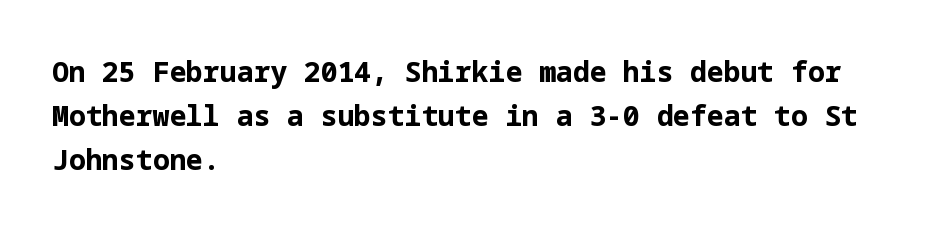
{"serif": "no", "italic": "no", "bold": "yes", "weight": "bold", "width": "normal", "stroke_contrast": "low", "x_height": "medium", "underline": "no", "align": "left", "line_spacing": "normal", "line_spacing_ratio": 1.57, "letter_spacing": "normal", "letter_spacing_em": 0.0, "glyph_px": 28}
